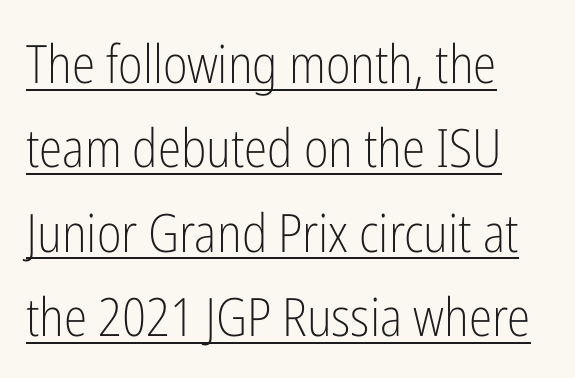
Q: Is the text bold? A: No.
Q: Is the text italic (slanted)? A: No, it is upright.
Q: Is the typeface a serif or a sans-serif typeface? A: Sans-serif.
Q: Is the text underlined? A: Yes.
Q: How is the paragraph aligned? A: Left-aligned.
Q: Is the spacing between letters normal or unusually wide? A: Normal.
Q: Is the spacing between lines tight, normal or loose? A: Normal.
Q: Width (condensed, normal, or wide)? A: Condensed.
Q: Stroke contrast? A: Low.
Q: x-height? A: Medium.
Q: Monospaced? A: No.
